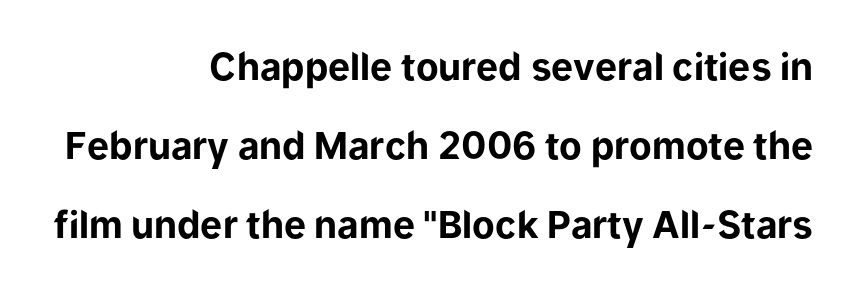
The image shows 37 px bold sans-serif type, upright; set right-aligned, loose line spacing (2.14x), normal letter spacing, not underlined; low stroke contrast and a medium x-height.
